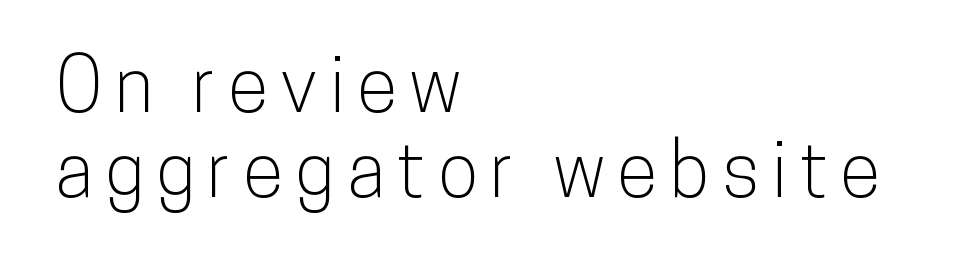
{"serif": "no", "italic": "no", "width": "condensed", "stroke_contrast": "low", "x_height": "medium", "monospaced": "no", "underline": "no", "align": "left", "line_spacing": "tight", "line_spacing_ratio": 1.14, "glyph_px": 75}
